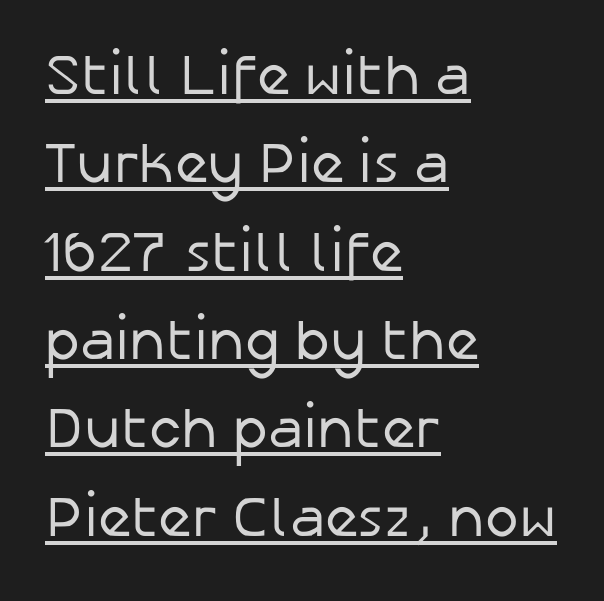
The lettering holds an erect, upright posture throughout. Each letter's strokes conclude bluntly, with no projecting serifs. Students, note that the glyphs here touch the page at normal intervals. Proportional: the letters do not fall into vertical columns.
